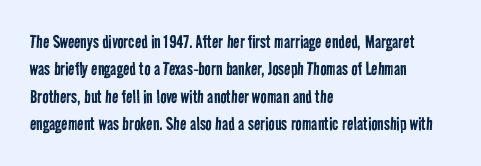
Is there much room between lines? A standard amount, neither cramped nor airy. You could call the tracking neutral — neither tight nor loose. The typesetter chose a ragged-right arrangement here. Only glyphs here, with clear space below each row. The weight would be labelled regular, book, light, or lighter still.
